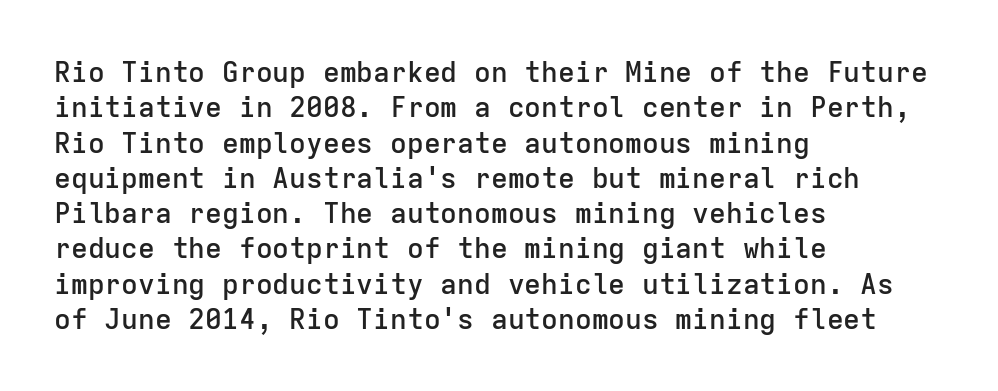
Q: Is the text bold? A: Semi-bold.
Q: Is the text italic (slanted)? A: No, it is upright.
Q: Is the typeface a serif or a sans-serif typeface? A: Sans-serif.
Q: Is the text underlined? A: No.
Q: How is the paragraph aligned? A: Left-aligned.
Q: Is the spacing between letters normal or unusually wide? A: Normal.
Q: Is the spacing between lines tight, normal or loose? A: Normal.
Q: Width (condensed, normal, or wide)? A: Normal.
Q: Stroke contrast? A: Low.
Q: x-height? A: Medium.
Q: Monospaced? A: Yes.
